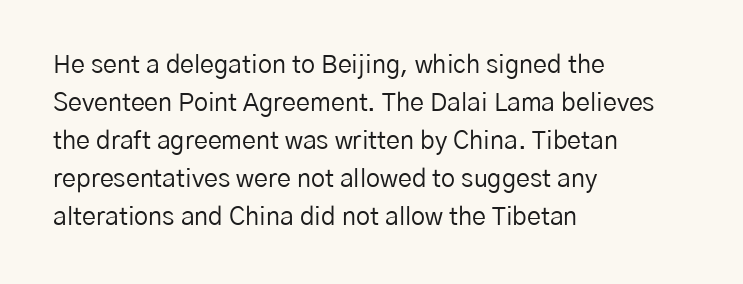
The image shows 25 px text type, upright; set left-aligned, normal line spacing (1.52x), normal letter spacing, not underlined.
